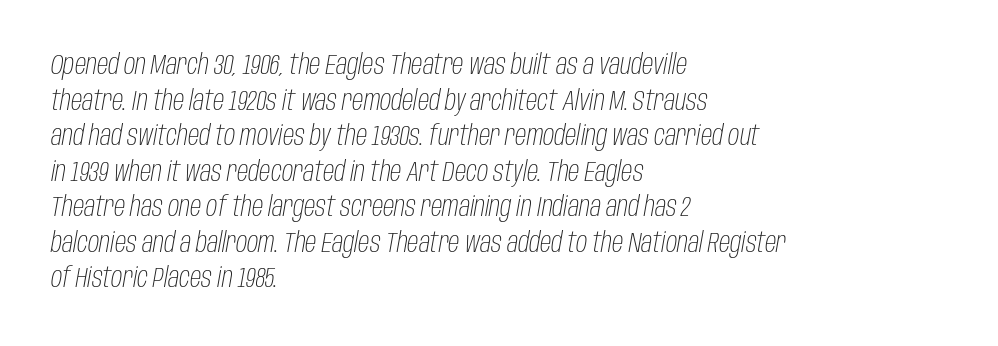
The image shows 28 px light, condensed type, italic (leaning right); set left-aligned, normal line spacing (1.27x), normal letter spacing, not underlined; low stroke contrast and a large x-height.
